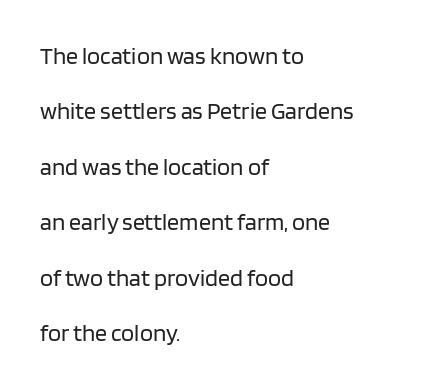
Q: Is the text bold? A: No.
Q: Is the text italic (slanted)? A: No, it is upright.
Q: Is the text underlined? A: No.
Q: How is the paragraph aligned? A: Left-aligned.
Q: Is the spacing between letters normal or unusually wide? A: Normal.
Q: Is the spacing between lines tight, normal or loose? A: Loose.
